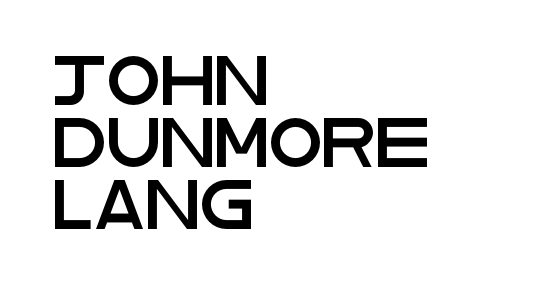
{"serif": "no", "italic": "no", "width": "wide", "stroke_contrast": "low", "x_height": "large", "monospaced": "no", "underline": "no", "align": "left", "line_spacing": "normal", "line_spacing_ratio": 1.27, "letter_spacing": "normal", "letter_spacing_em": 0.0, "glyph_px": 49}
